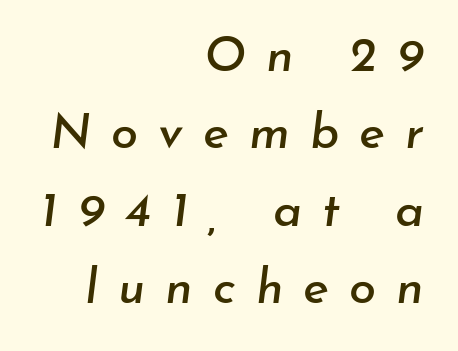
{"italic": "yes", "lean": "right", "slant_degrees": 7, "width": "normal", "stroke_contrast": "low", "x_height": "small", "monospaced": "no", "underline": "no", "align": "right", "line_spacing": "normal", "line_spacing_ratio": 1.58, "letter_spacing": "wide", "letter_spacing_em": 0.41, "glyph_px": 49}
